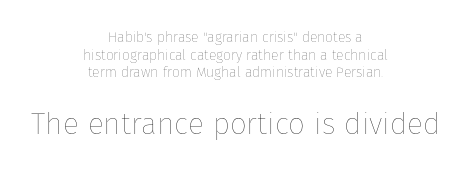
The font sits on the lighter half of the weight spectrum, regular included. Does the copy run flush right? No — it is centered line by line. This sample has the flowing, uneven cadence of proportional lettering. Here the glyphs are tracked normally, forming tight word shapes.
